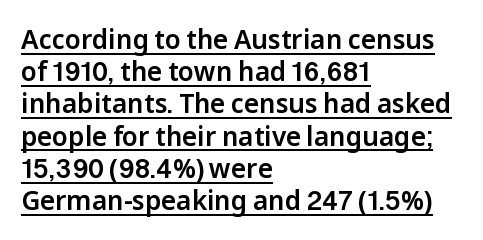
Short and long lines alike share a common starting point at left. Letter spacing: default. The letters stand straight up with perfectly vertical stems. Has an underline been added? It has.
